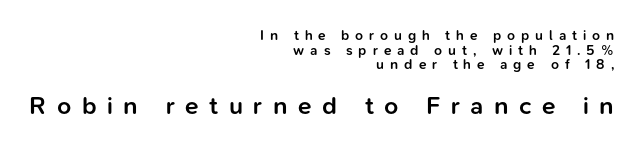
Q: Is the text bold? A: Semi-bold.
Q: Is the text italic (slanted)? A: No, it is upright.
Q: Is the text underlined? A: No.
Q: How is the paragraph aligned? A: Right-aligned.
Q: Is the spacing between letters normal or unusually wide? A: Unusually wide.
Q: Is the spacing between lines tight, normal or loose? A: Tight.
Q: Which block of text is set in a larger size, the first (top) or the second (bottom)? A: The second (bottom) one.
